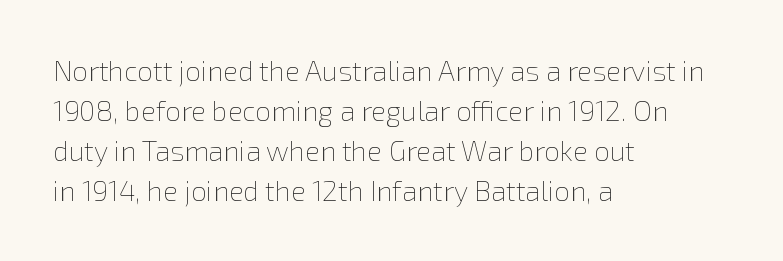
{"italic": "no", "bold": "no", "weight": "thin", "width": "normal", "stroke_contrast": "low", "x_height": "medium", "monospaced": "no", "underline": "no", "align": "left", "line_spacing": "normal", "line_spacing_ratio": 1.43, "letter_spacing": "normal", "letter_spacing_em": 0.0, "glyph_px": 28}
